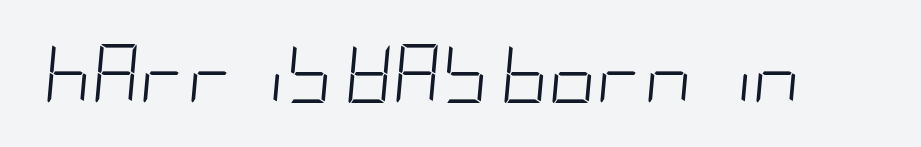
The image shows 59 px light, condensed type, italic (leaning right); set normal letter spacing, not underlined; low stroke contrast and a large x-height.
